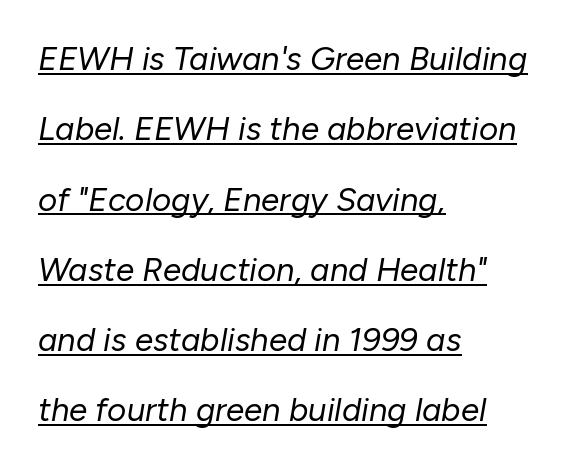
In CSS terms this would be text-align: left. Spacing verdict: proportional, widths tailored to each character. You could fit nearly another row in the gap between these rows. Each word holds together tightly as a unit, with standard inter-letter gaps. Rendered with sloped, italic letterforms. The font sits on the lighter half of the weight spectrum, regular included.
